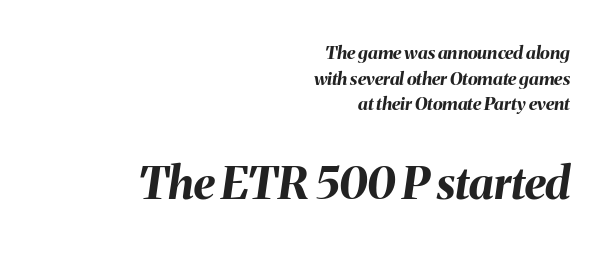
The vertical gap from one line to the next is medium. Nobody drew a line under any word here. Nobody touched the tracking dial on this one. The letters in the lower block stand taller than those in the block above. Style check: oblique.
